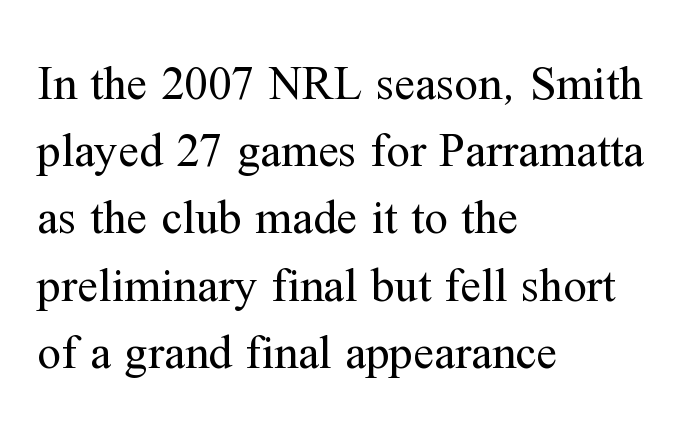
The image shows 47 px regular-weight serif type, upright; set left-aligned, normal line spacing (1.43x), normal letter spacing, not underlined; medium stroke contrast and a medium x-height.
